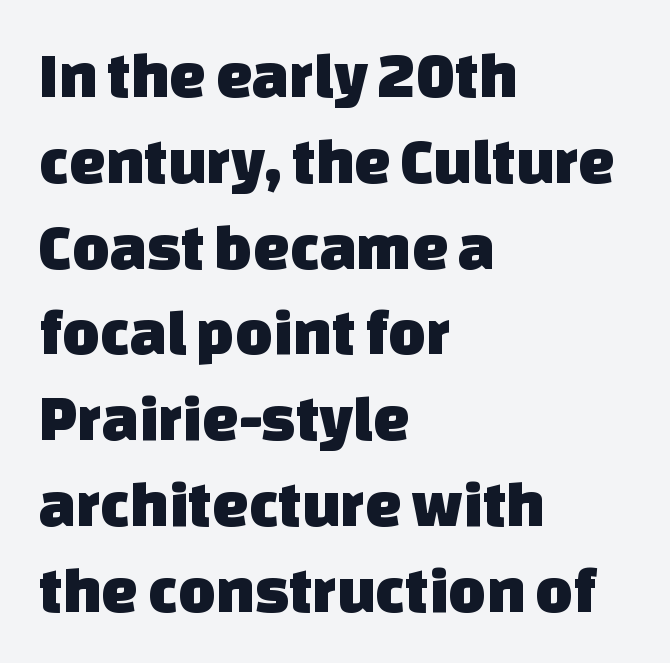
The image shows 65 px sans-serif type; set left-aligned, normal line spacing (1.32x), normal letter spacing, not underlined; low stroke contrast and a large x-height.
